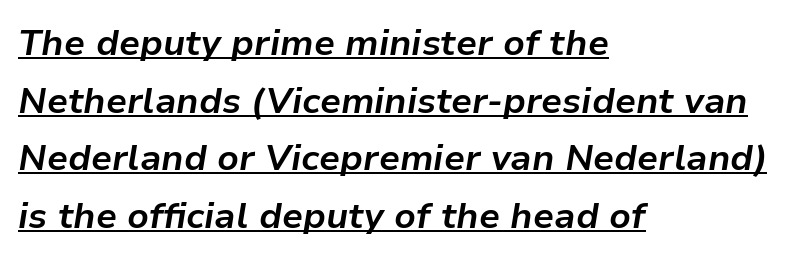
{"italic": "yes", "lean": "right", "slant_degrees": 9, "bold": "yes", "weight": "bold", "width": "normal", "stroke_contrast": "low", "x_height": "medium", "monospaced": "no", "underline": "yes", "align": "left", "line_spacing": "normal", "line_spacing_ratio": 1.6, "letter_spacing": "normal", "letter_spacing_em": 0.0, "glyph_px": 36}
